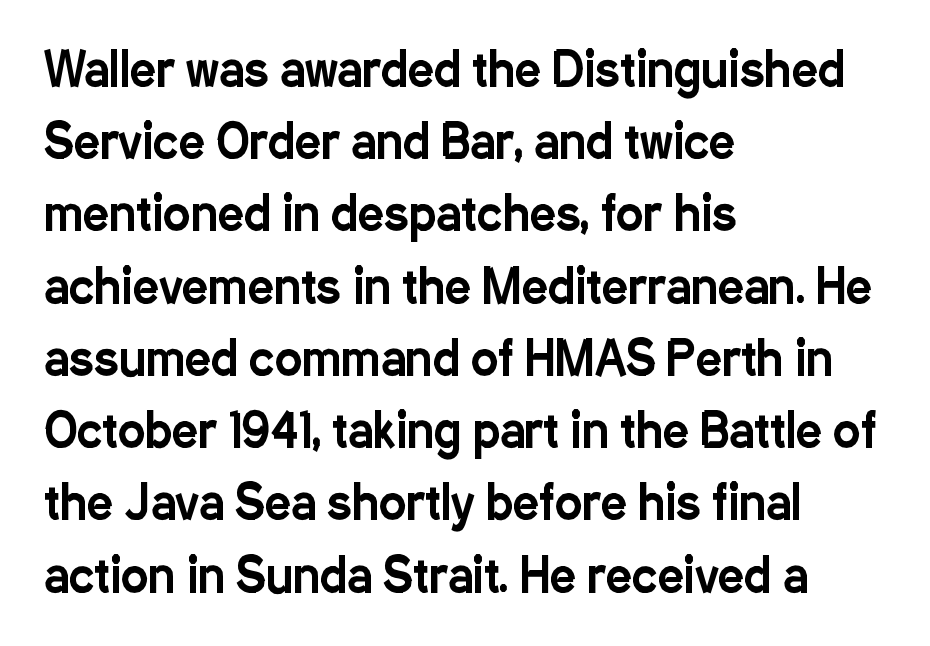
The image shows 46 px condensed sans-serif type, upright; set left-aligned, normal line spacing (1.57x), normal letter spacing, not underlined; low stroke contrast and a medium x-height.
